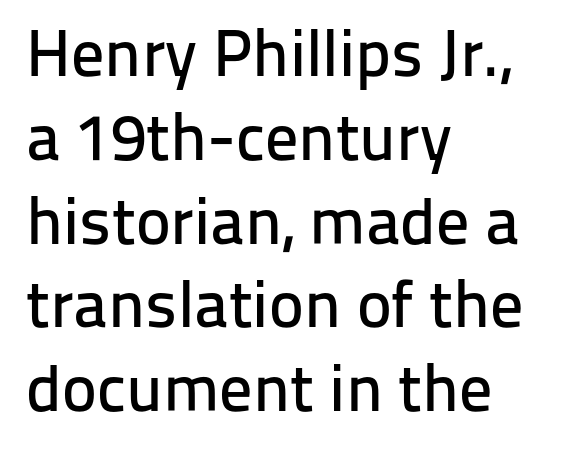
The image shows 66 px sans-serif type, upright; set left-aligned, normal line spacing (1.27x), normal letter spacing, not underlined; low stroke contrast and a medium x-height.
